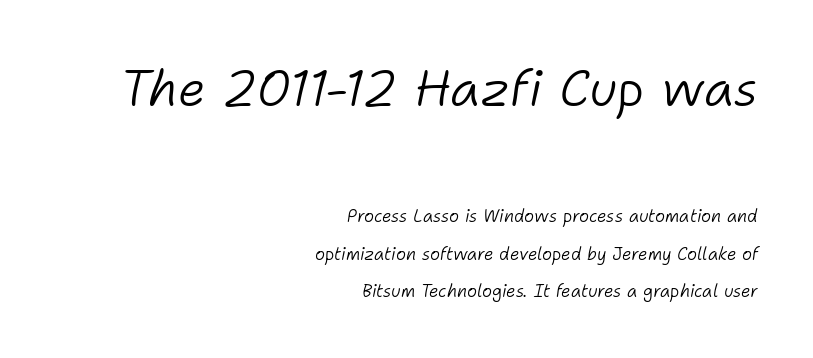
The image shows 50 px light type, italic (leaning right); set right-aligned, loose line spacing (2.19x), normal letter spacing, not underlined; the first (top) block is 2.94x larger; low stroke contrast and a medium x-height.
